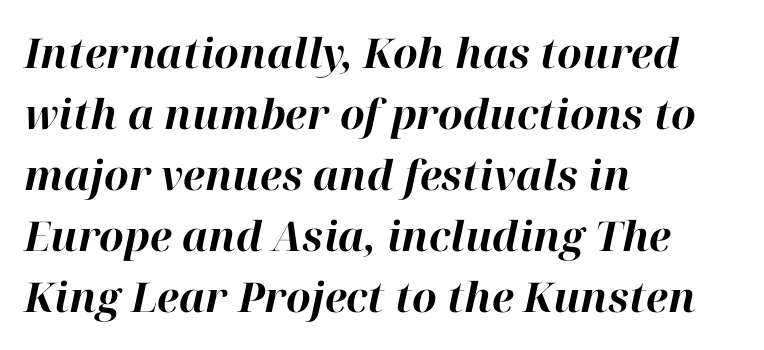
Q: Is the text bold? A: Yes.
Q: Is the text italic (slanted)? A: Yes, it leans right by about 12 degrees.
Q: Is the text underlined? A: No.
Q: How is the paragraph aligned? A: Left-aligned.
Q: Is the spacing between letters normal or unusually wide? A: Normal.
Q: Is the spacing between lines tight, normal or loose? A: Normal.
Q: Width (condensed, normal, or wide)? A: Normal.
Q: Stroke contrast? A: High.
Q: x-height? A: Medium.
Q: Monospaced? A: No.
